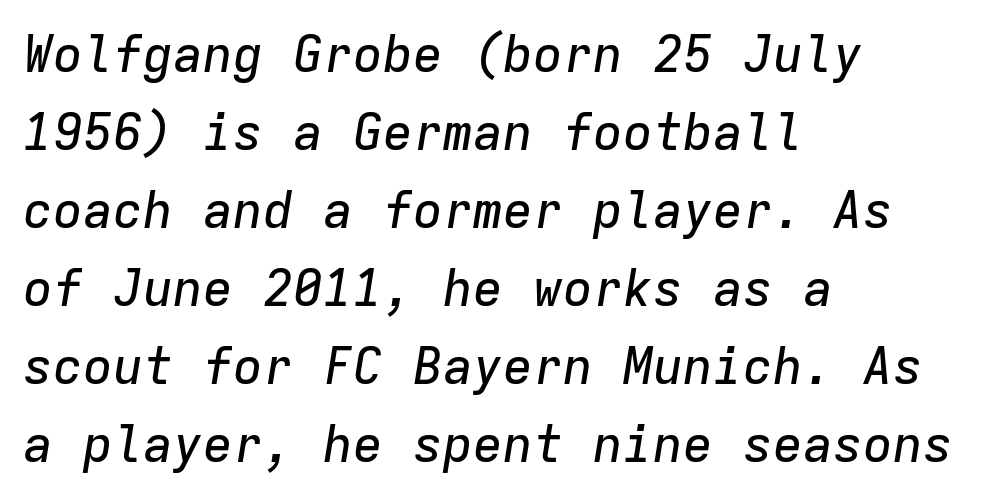
The face used here is monospaced, like something from a code editor. The horizontal fit of the characters is conventional and even. Words float on clear page, feet unadorned. Vertical spacing — default. The whole block is typeset with a tilt. Reading down the block, your eye returns to a fixed left position each line.
